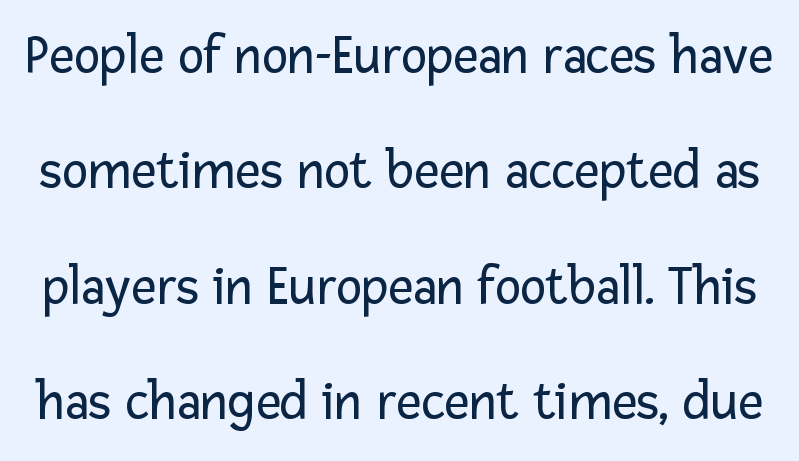
The image shows 55 px regular-weight sans-serif type, upright; set loose line spacing (2.1x), normal letter spacing, not underlined; low stroke contrast and a medium x-height.
